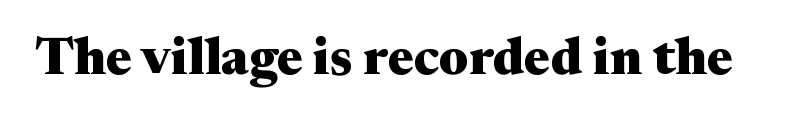
The image shows 52 px heavy, wide serif type, upright; set normal letter spacing, not underlined; medium stroke contrast and a medium x-height.
